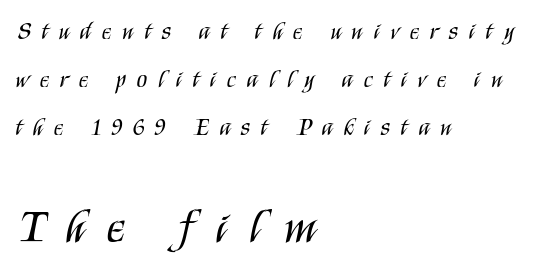
{"serif": "no", "bold": "no", "weight": "regular", "width": "condensed", "stroke_contrast": "medium", "x_height": "large", "monospaced": "no", "underline": "no", "align": "left", "line_spacing": "loose", "line_spacing_ratio": 1.99, "letter_spacing": "wide", "letter_spacing_em": 0.46, "larger_block": "second", "size_ratio": 1.96, "glyph_px": 47}
